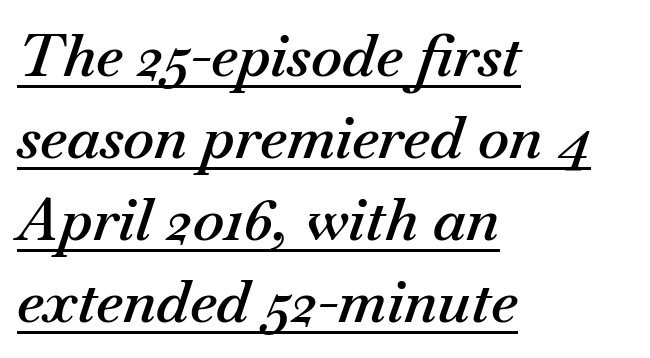
The letters are semibold — heavier than regular but short of a full bold. An italicized treatment has been applied to the whole sample. The lines are quadded left. This block has exactly the height ordinary leading produces. In terms of letterspacing, this is plain default setting.
